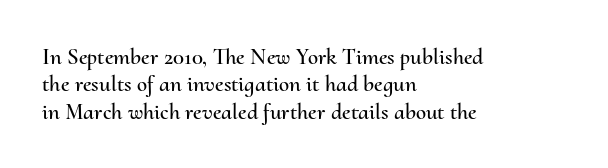
This sample uses plain, unmodified letter spacing. One-word summary of the alignment: left. The lettering stays uniformly vertical, giving the passage a roman look. The gap between lines stays unmarked.
